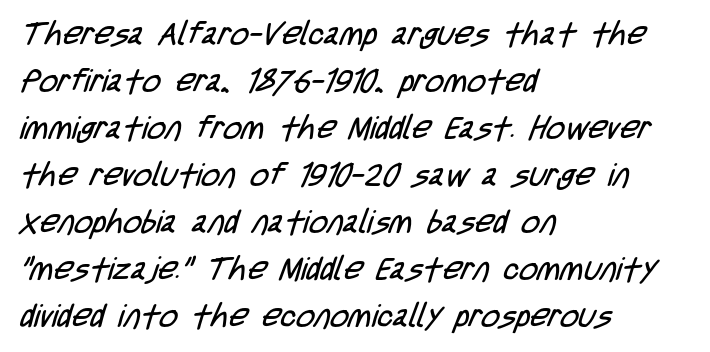
Q: Is the text bold? A: No.
Q: Is the typeface a serif or a sans-serif typeface? A: Sans-serif.
Q: Is the text underlined? A: No.
Q: How is the paragraph aligned? A: Left-aligned.
Q: Is the spacing between letters normal or unusually wide? A: Normal.
Q: Is the spacing between lines tight, normal or loose? A: Normal.
Q: Width (condensed, normal, or wide)? A: Condensed.
Q: Stroke contrast? A: Low.
Q: x-height? A: Large.
Q: Monospaced? A: No.
